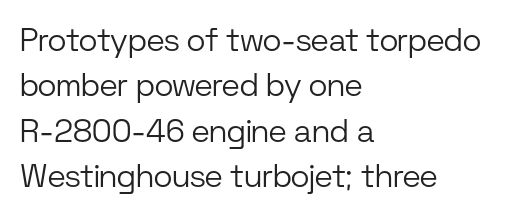
Q: Is the text bold? A: No.
Q: Is the text italic (slanted)? A: No, it is upright.
Q: Is the typeface a serif or a sans-serif typeface? A: Sans-serif.
Q: Is the text underlined? A: No.
Q: How is the paragraph aligned? A: Left-aligned.
Q: Is the spacing between letters normal or unusually wide? A: Normal.
Q: Is the spacing between lines tight, normal or loose? A: Normal.
Q: Width (condensed, normal, or wide)? A: Normal.
Q: Stroke contrast? A: Low.
Q: x-height? A: Medium.
Q: Monospaced? A: No.
